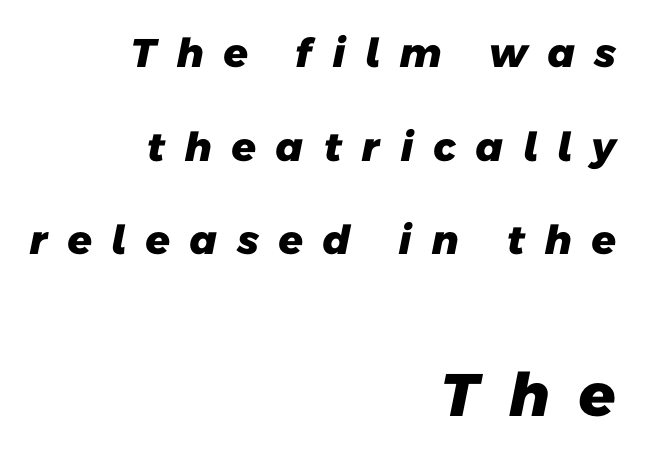
{"serif": "no", "bold": "yes", "weight": "heavy", "width": "normal", "stroke_contrast": "low", "x_height": "medium", "monospaced": "no", "underline": "no", "align": "right", "line_spacing": "loose", "line_spacing_ratio": 2.34, "letter_spacing": "wide", "letter_spacing_em": 0.46, "larger_block": "second", "size_ratio": 1.5, "glyph_px": 60}
